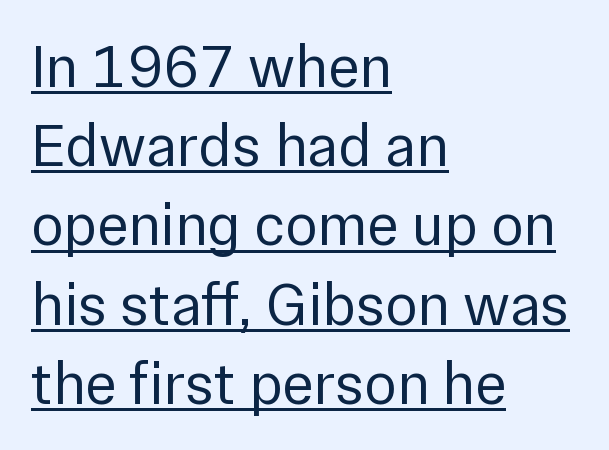
The image shows 60 px regular-weight sans-serif type, upright; set left-aligned, normal line spacing (1.32x), normal letter spacing, underlined; a medium x-height.
